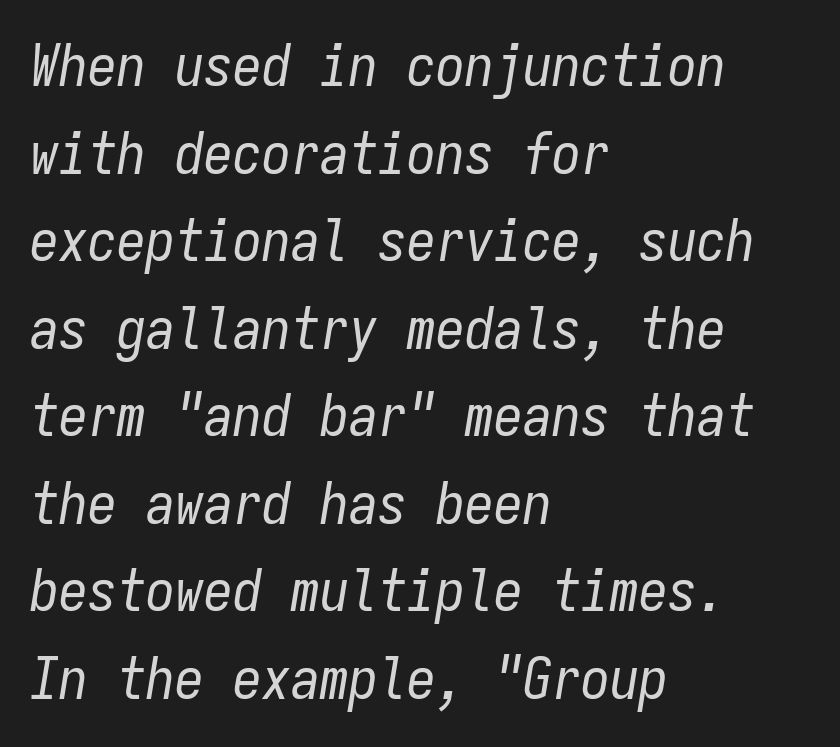
The image shows 58 px regular-weight, condensed type, italic (leaning right), monospaced; set left-aligned, normal line spacing (1.51x), normal letter spacing, not underlined; low stroke contrast and a medium x-height.
